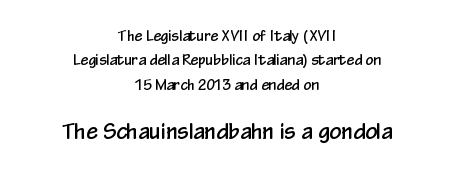
The image shows 21 px text type, upright; set centered, line spacing 1.75x, normal letter spacing, not underlined; the second (bottom) block is 1.5x larger.
